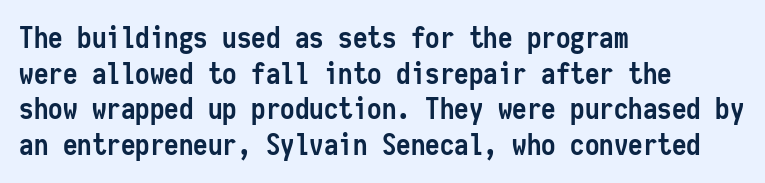
Q: Is the text bold? A: Yes.
Q: Is the text italic (slanted)? A: No, it is upright.
Q: Is the typeface a serif or a sans-serif typeface? A: Sans-serif.
Q: Is the text underlined? A: No.
Q: How is the paragraph aligned? A: Left-aligned.
Q: Is the spacing between letters normal or unusually wide? A: Normal.
Q: Width (condensed, normal, or wide)? A: Condensed.
Q: Stroke contrast? A: Low.
Q: x-height? A: Medium.
Q: Monospaced? A: Yes.
